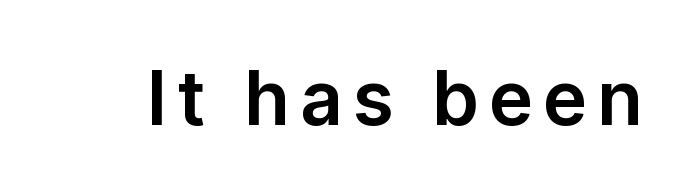
The image shows 75 px sans-serif type, upright; set not underlined; low stroke contrast and a medium x-height.
